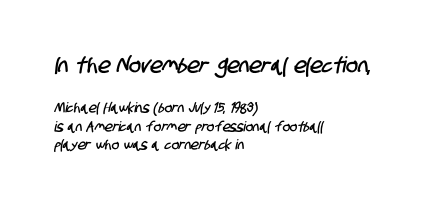
Q: Is the text underlined? A: No.
Q: How is the paragraph aligned? A: Left-aligned.
Q: Is the spacing between letters normal or unusually wide? A: Normal.
Q: Is the spacing between lines tight, normal or loose? A: Normal.
Q: Which block of text is set in a larger size, the first (top) or the second (bottom)? A: The first (top) one.
